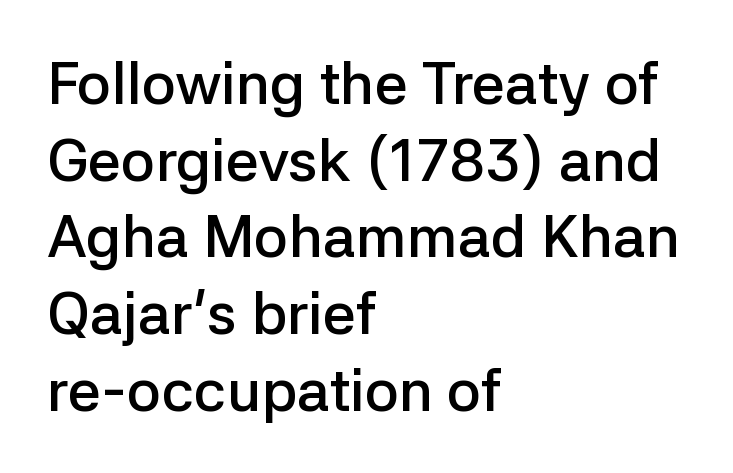
The image shows 59 px semibold sans-serif type, upright; set left-aligned, normal line spacing (1.3x), normal letter spacing, not underlined; low stroke contrast and a medium x-height.
